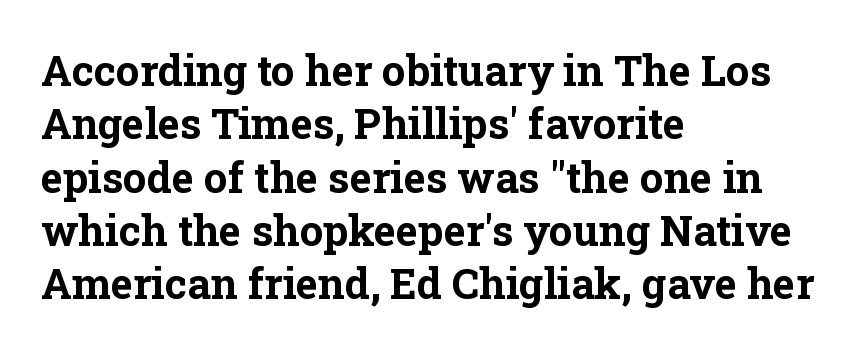
The image shows 42 px bold serif type, upright; set left-aligned, normal line spacing (1.27x), normal letter spacing, not underlined; low stroke contrast and a medium x-height.
